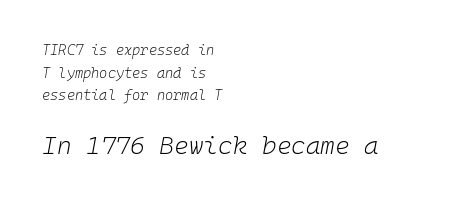
Q: Is the text bold? A: No.
Q: Is the text italic (slanted)? A: Yes, it leans right by about 10 degrees.
Q: Is the text underlined? A: No.
Q: How is the paragraph aligned? A: Left-aligned.
Q: Is the spacing between letters normal or unusually wide? A: Normal.
Q: Is the spacing between lines tight, normal or loose? A: Normal.
Q: Which block of text is set in a larger size, the first (top) or the second (bottom)? A: The second (bottom) one.
